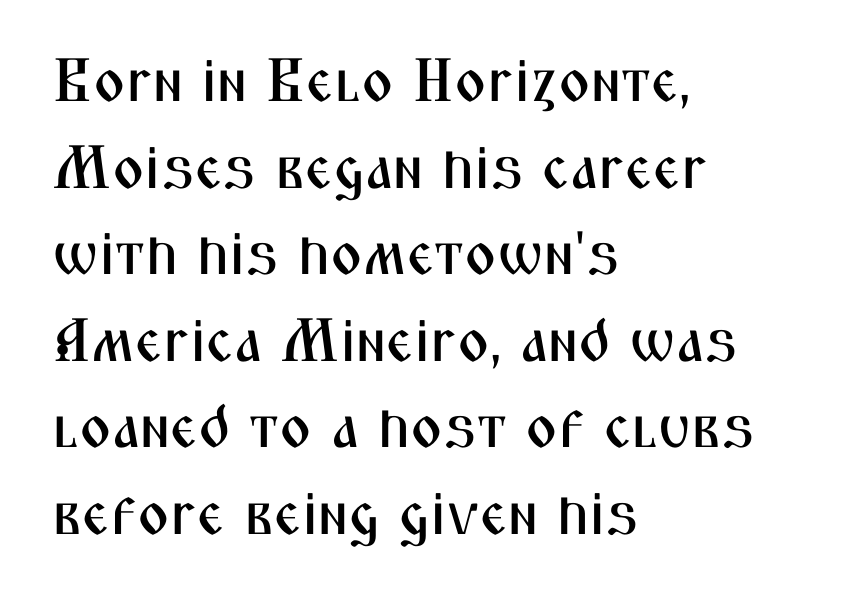
Posture: straight, roman, zero tilt. Rows of type keep a routine distance in the vertical direction. Teacher's note: observe the even left margin — that is flush-left alignment. The area under the type is left untouched.
